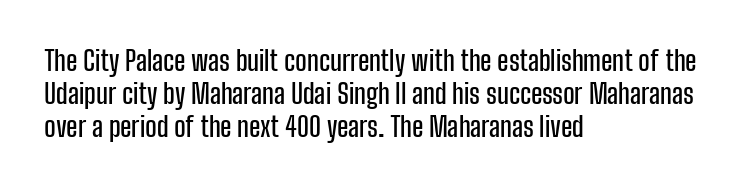
Q: Is the text italic (slanted)? A: No, it is upright.
Q: Is the text underlined? A: No.
Q: How is the paragraph aligned? A: Left-aligned.
Q: Is the spacing between letters normal or unusually wide? A: Normal.
